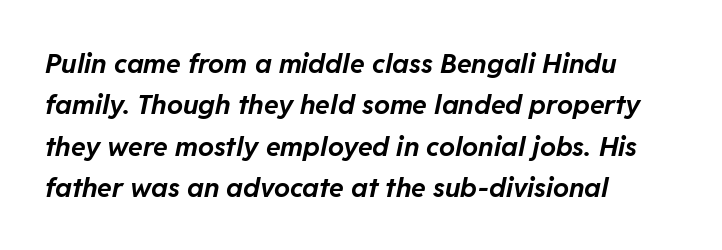
The image shows 27 px bold type, italic (leaning right); set left-aligned, normal line spacing (1.53x), normal letter spacing, not underlined.
